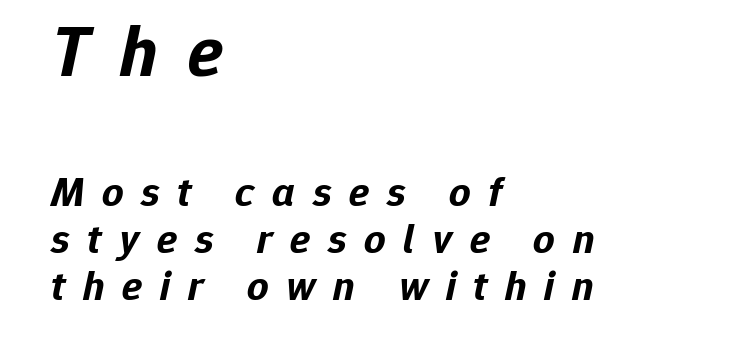
Letter spacing: wide. In terms of posture, this sample is oblique. This sample has the flowing, uneven cadence of proportional lettering. This is heavy type, rendered in bold. Only glyphs here, with clear space below each row. A classic flush-left, rag-right setting is used for this passage.
